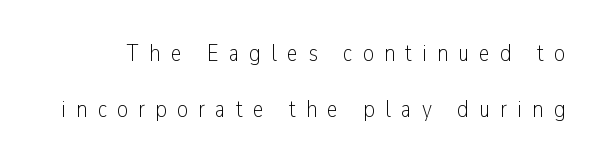
Beneath every word, the page is bare. Stroke mass is kept to a normal reading level or below. The letters are spread apart with noticeably loose tracking. The axis of the letterforms is exactly vertical.
